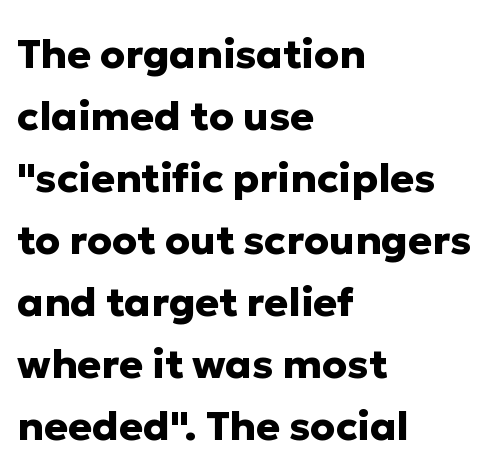
Q: Is the text bold? A: Yes.
Q: Is the text italic (slanted)? A: No, it is upright.
Q: Is the typeface a serif or a sans-serif typeface? A: Sans-serif.
Q: Is the text underlined? A: No.
Q: How is the paragraph aligned? A: Left-aligned.
Q: Is the spacing between letters normal or unusually wide? A: Normal.
Q: Is the spacing between lines tight, normal or loose? A: Normal.
Q: Width (condensed, normal, or wide)? A: Normal.
Q: Stroke contrast? A: Low.
Q: x-height? A: Medium.
Q: Monospaced? A: No.
